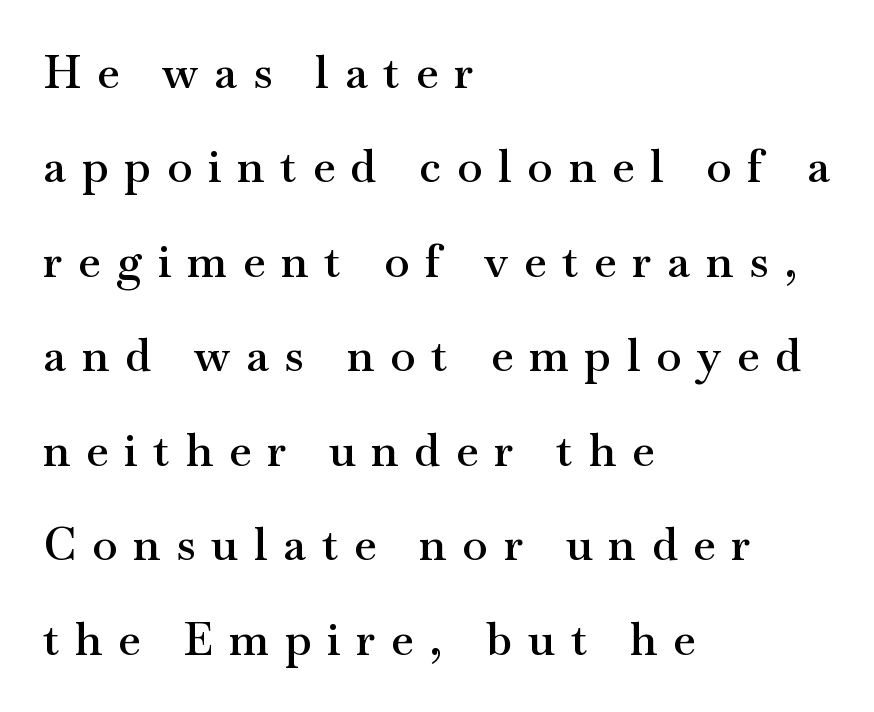
The image shows 45 px semibold, wide serif type, upright; set left-aligned, loose line spacing (2.1x), unusually wide letter spacing (+0.36 em), not underlined; medium stroke contrast and a small x-height.
